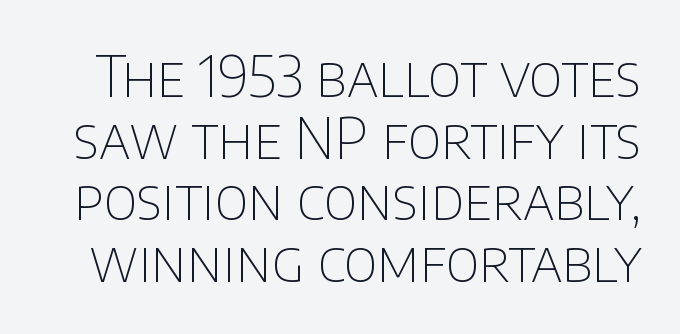
{"serif": "no", "italic": "no", "bold": "no", "weight": "thin", "width": "normal", "stroke_contrast": "low", "x_height": "large", "monospaced": "no", "underline": "no", "line_spacing": "tight", "line_spacing_ratio": 1.1, "letter_spacing": "normal", "letter_spacing_em": 0.0, "glyph_px": 56}
